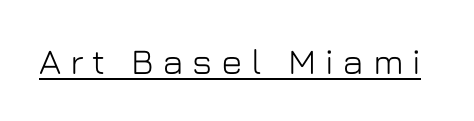
{"serif": "no", "italic": "no", "width": "normal", "stroke_contrast": "low", "x_height": "medium", "monospaced": "no", "underline": "yes", "letter_spacing": "wide", "letter_spacing_em": 0.24, "glyph_px": 36}
